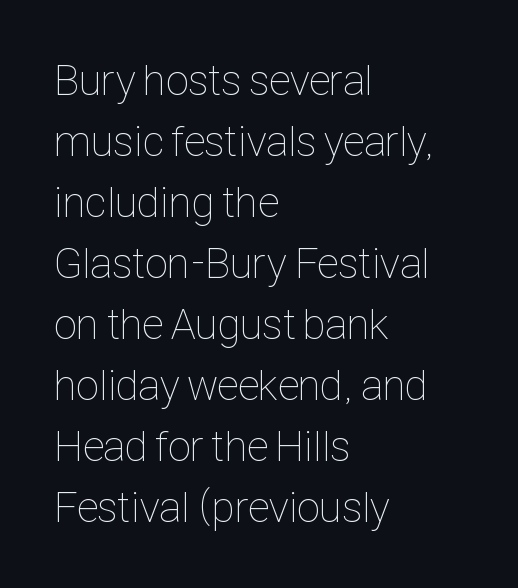
The image shows 43 px thin, condensed type, upright; set left-aligned, normal line spacing (1.42x), normal letter spacing, not underlined; low stroke contrast and a medium x-height.
